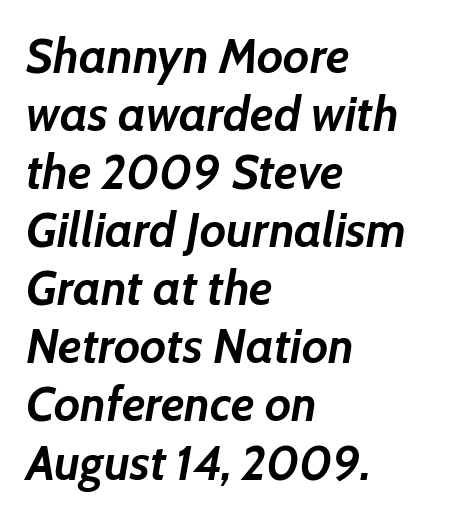
Would a proofreader flag this as italicized? Yes. What stands out about the letter spacing? Nothing — it is the standard amount. Compared with a centered layout, this one pins lines to the left instead. The strokes are fattened all the way to bold.
